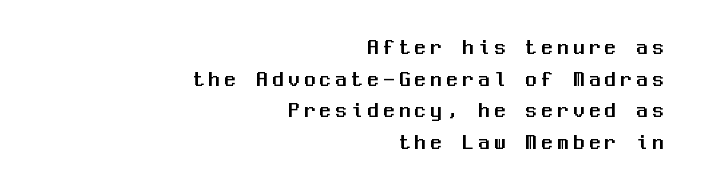
{"italic": "no", "underline": "no", "align": "right", "line_spacing": "normal", "line_spacing_ratio": 1.44, "letter_spacing": "wide", "letter_spacing_em": 0.22, "glyph_px": 22}
